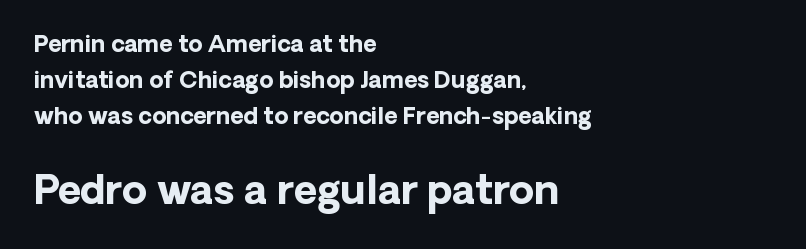
The passage shown is emphatically bold. The glyphs are unaccompanied by any horizontal stroke below them. Think of a printed novel: that variable character pitch is what you see here. Size contrast runs from small at the top to large at the bottom. Baseline-to-baseline distance is the conventional proportion of letter height. Typographically, this falls in the sans-serif category.
